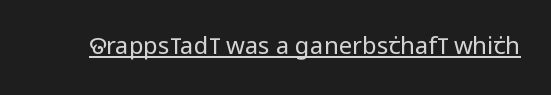
Q: Is the text bold? A: No.
Q: Is the text italic (slanted)? A: No, it is upright.
Q: Is the text underlined? A: Yes.
Q: Is the spacing between letters normal or unusually wide? A: Normal.
